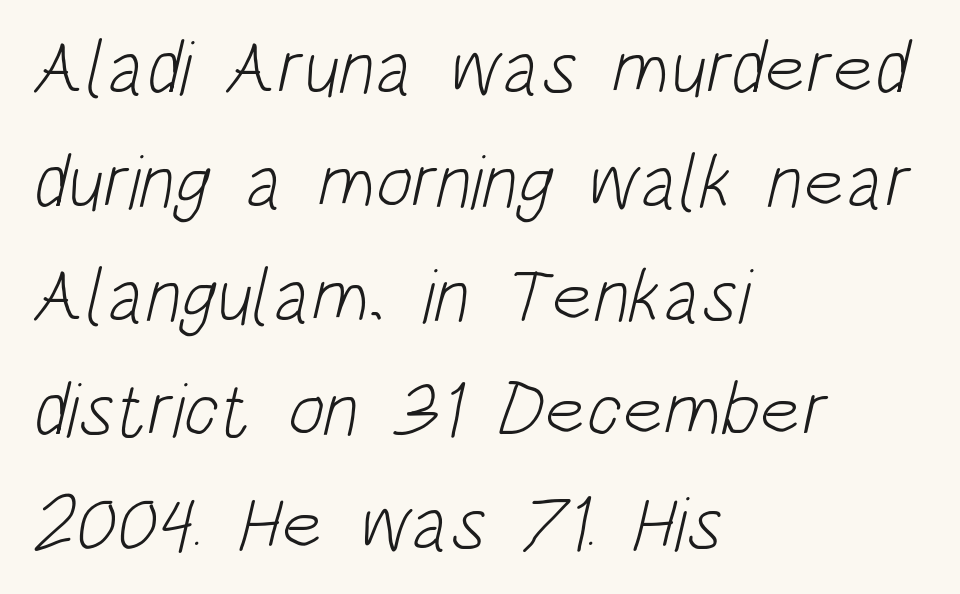
Each letter keeps its own natural width here, so spacing adapts to shape. The passage shown has conventional tracking throughout. The rows are spaced the way most documents space them. The space directly below the letters is spotless. Unbolded letterforms with no extra heft.
